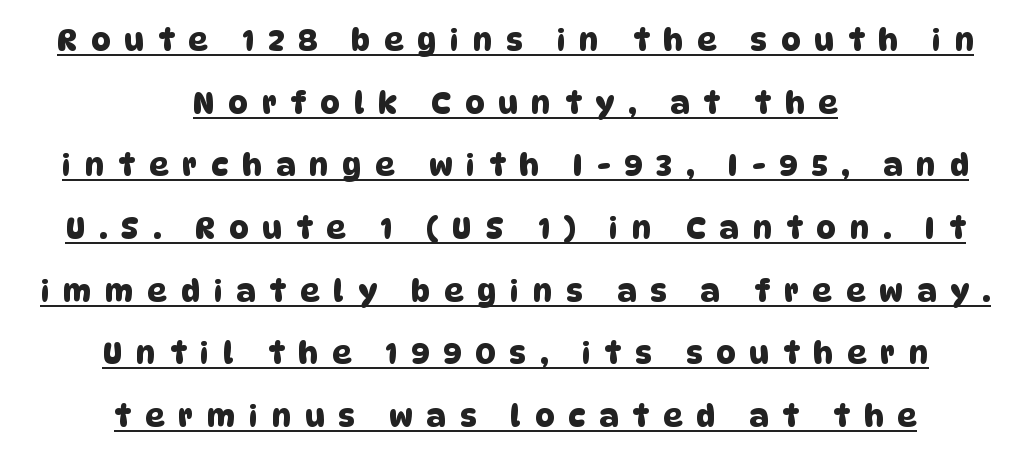
A sans-serif font was chosen for this passage. The tracking reads as deliberately expanded to a designer's eye. This sample is center-justified, so both line endings float freely. A typographer would call this underscored text. The passage shown is typed in a proportional face where columns would drift.
